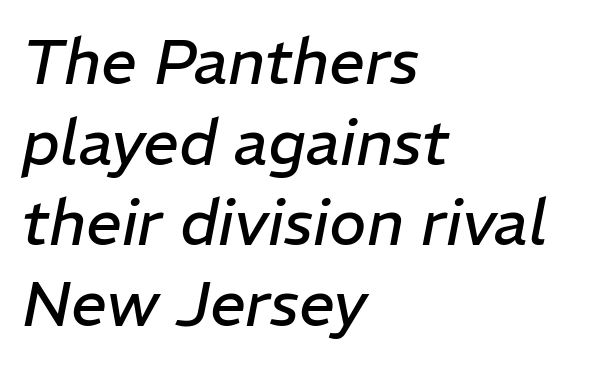
{"italic": "yes", "lean": "right", "slant_degrees": 11, "bold": "no", "weight": "regular", "width": "normal", "stroke_contrast": "low", "x_height": "medium", "monospaced": "no", "underline": "no", "align": "left", "line_spacing": "normal", "line_spacing_ratio": 1.28, "letter_spacing": "normal", "letter_spacing_em": 0.0, "glyph_px": 63}
